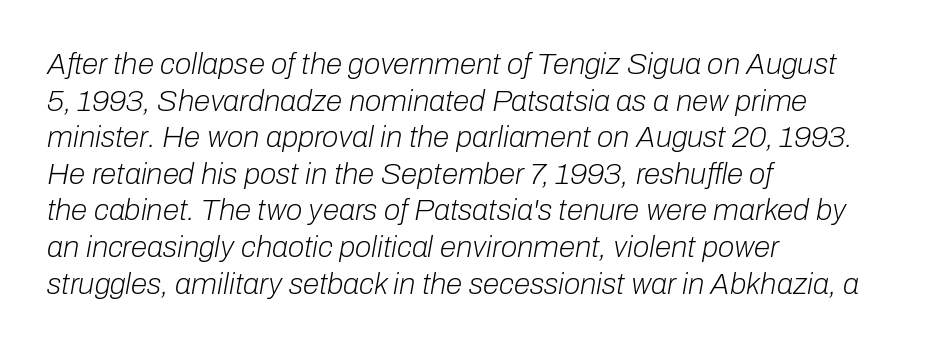
{"italic": "yes", "lean": "right", "slant_degrees": 10, "bold": "no", "weight": "light", "width": "normal", "stroke_contrast": "low", "x_height": "medium", "monospaced": "no", "underline": "no", "align": "left", "line_spacing_ratio": 1.22, "letter_spacing": "normal", "letter_spacing_em": 0.0, "glyph_px": 30}
